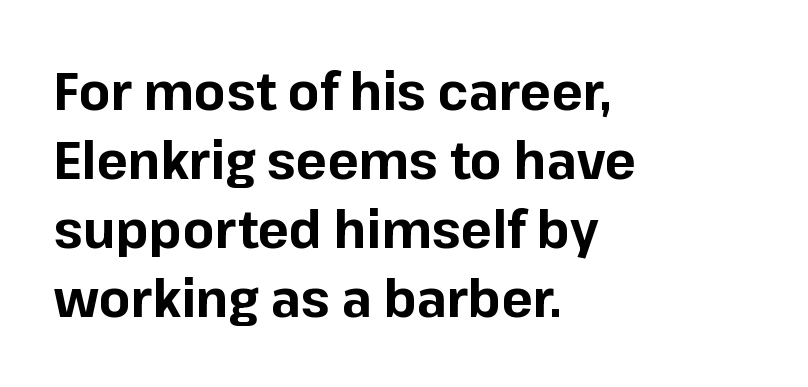
Q: Is the text bold? A: Yes.
Q: Is the text italic (slanted)? A: No, it is upright.
Q: Is the typeface a serif or a sans-serif typeface? A: Sans-serif.
Q: Is the text underlined? A: No.
Q: How is the paragraph aligned? A: Left-aligned.
Q: Is the spacing between letters normal or unusually wide? A: Normal.
Q: Is the spacing between lines tight, normal or loose? A: Normal.
Q: Width (condensed, normal, or wide)? A: Normal.
Q: Stroke contrast? A: Low.
Q: x-height? A: Medium.
Q: Monospaced? A: No.
